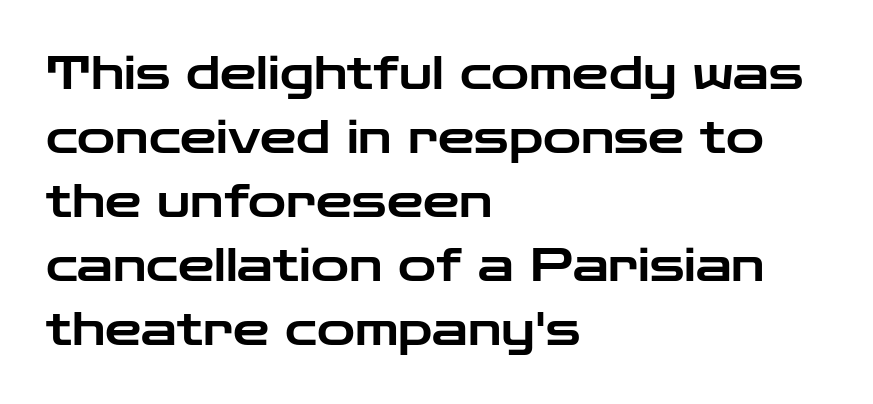
{"serif": "no", "italic": "no", "width": "wide", "stroke_contrast": "low", "x_height": "medium", "monospaced": "no", "underline": "no", "align": "left", "line_spacing": "normal", "line_spacing_ratio": 1.39, "letter_spacing": "normal", "letter_spacing_em": 0.0, "glyph_px": 46}
